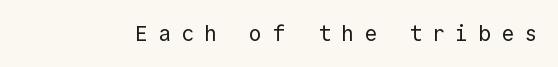
Caption: face not bold, strokes unweighted. Every character sits straight up, as roman type does. Letter spacing: wide. Nobody drew a line under any word here.
